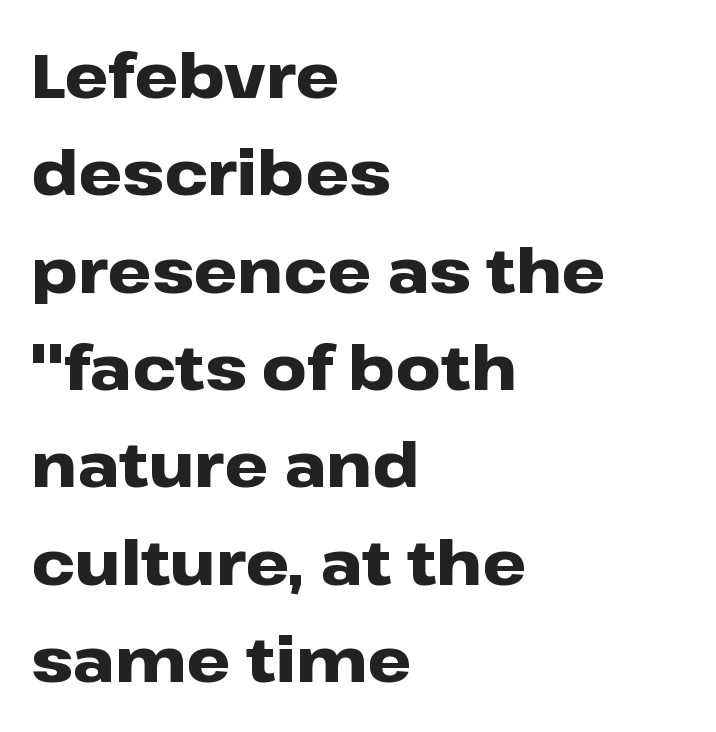
{"serif": "no", "italic": "no", "bold": "yes", "weight": "heavy", "width": "wide", "stroke_contrast": "low", "x_height": "medium", "monospaced": "no", "underline": "no", "align": "left", "line_spacing": "normal", "line_spacing_ratio": 1.57, "letter_spacing": "normal", "letter_spacing_em": 0.0, "glyph_px": 62}
